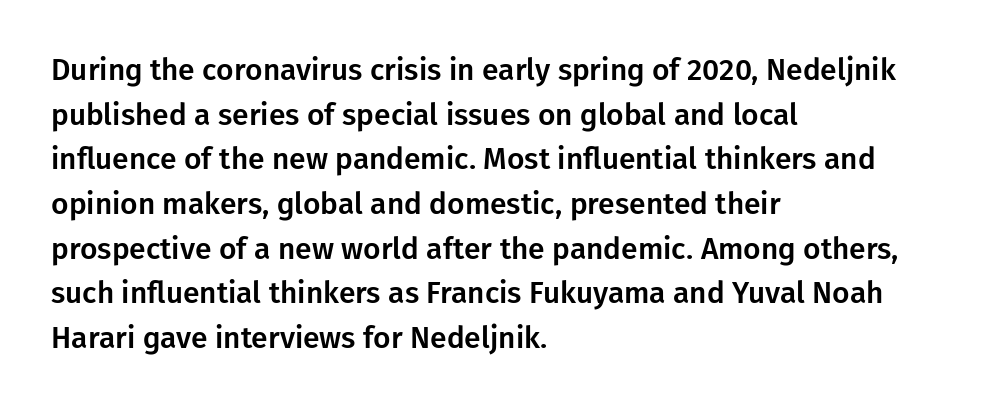
{"serif": "no", "italic": "no", "width": "normal", "stroke_contrast": "low", "x_height": "medium", "monospaced": "no", "underline": "no", "align": "left", "line_spacing": "normal", "line_spacing_ratio": 1.49, "letter_spacing": "normal", "letter_spacing_em": 0.0, "glyph_px": 30}
